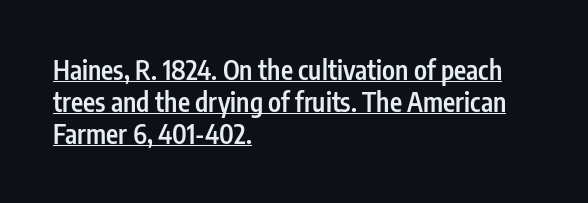
Notice how the stems are strictly vertical — no italics here. Glyph-to-glyph distance matches everyday printed text. Like a heading marked for emphasis, these lines bear an underscore. The rendering uses a semibold face; strokes are thickened but not to full bold. All the whitespace from short lines collects on the right.
